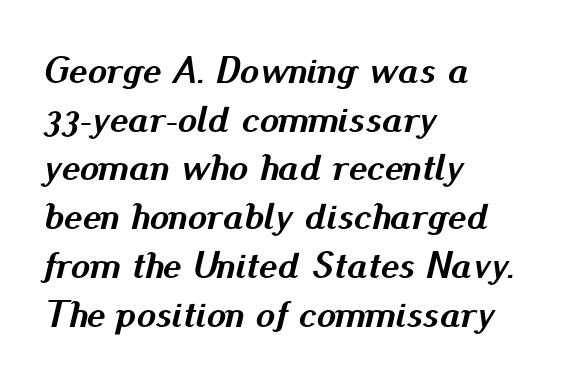
Evenly set lines give the paragraph a standard silhouette. Spacing between characters is what you'd get straight out of the box. Does the lettering tilt? It does — this is italic. The characters look thick and weighty, a clear bold. Spacing verdict: proportional, widths tailored to each character. Words float on clear page, feet unadorned.
